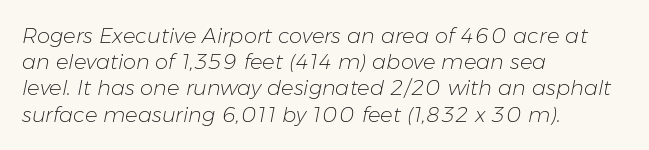
Q: Is the text bold? A: No.
Q: Is the text italic (slanted)? A: Yes, it leans right by about 11 degrees.
Q: Is the text underlined? A: No.
Q: How is the paragraph aligned? A: Left-aligned.
Q: Is the spacing between letters normal or unusually wide? A: Normal.
Q: Is the spacing between lines tight, normal or loose? A: Normal.
